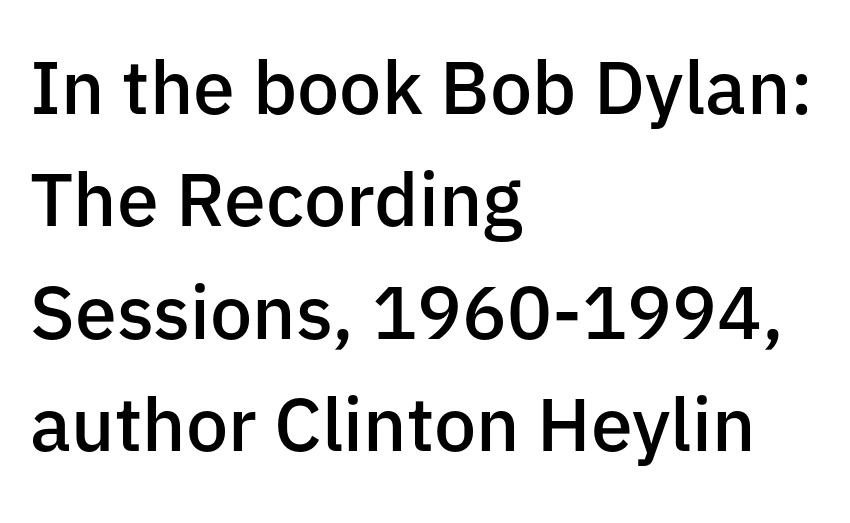
Evenly set lines give the paragraph a standard silhouette. Think of a printed novel: that variable character pitch is what you see here. These lines carry some extra weight — a demibold, not a full bold. Unlike a traditional serif, this face leaves its strokes unadorned. A clean baseline with only descenders dipping below it. There is no visible air inserted between adjacent glyphs.
